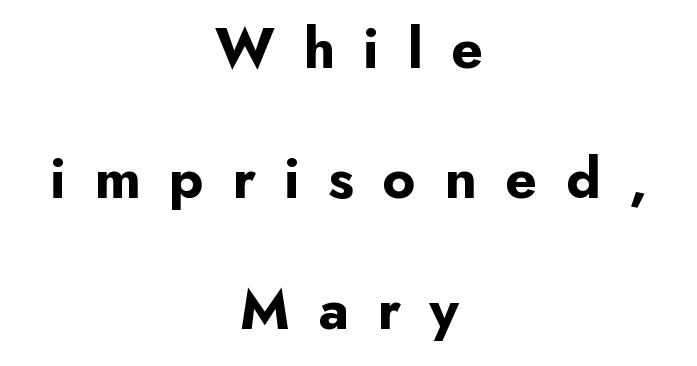
Q: Is the text bold? A: Yes.
Q: Is the text italic (slanted)? A: No, it is upright.
Q: Is the typeface a serif or a sans-serif typeface? A: Sans-serif.
Q: Is the text underlined? A: No.
Q: How is the paragraph aligned? A: Centered.
Q: Is the spacing between letters normal or unusually wide? A: Unusually wide.
Q: Is the spacing between lines tight, normal or loose? A: Loose.
Q: Width (condensed, normal, or wide)? A: Normal.
Q: Stroke contrast? A: Low.
Q: x-height? A: Small.
Q: Monospaced? A: No.
